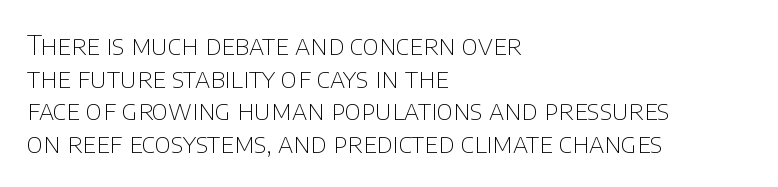
The image shows 27 px text type, upright; set left-aligned, line spacing 1.21x, normal letter spacing, not underlined.
